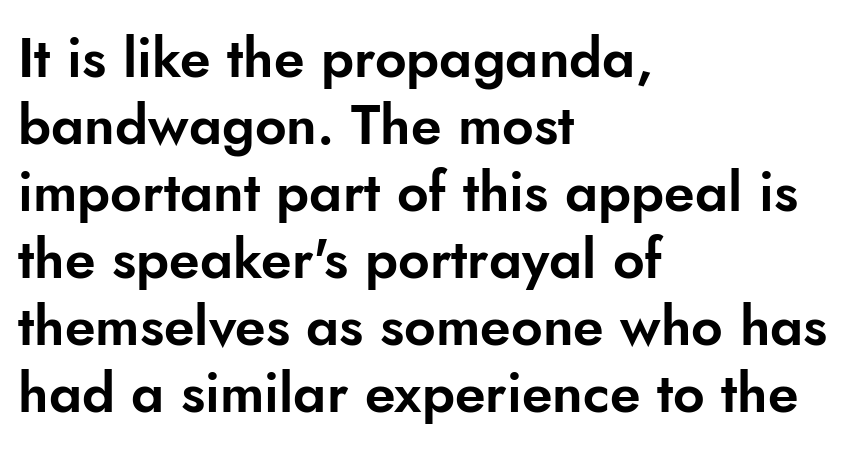
Q: Is the text italic (slanted)? A: No, it is upright.
Q: Is the typeface a serif or a sans-serif typeface? A: Sans-serif.
Q: Is the text underlined? A: No.
Q: How is the paragraph aligned? A: Left-aligned.
Q: Is the spacing between letters normal or unusually wide? A: Normal.
Q: Width (condensed, normal, or wide)? A: Normal.
Q: Stroke contrast? A: Low.
Q: x-height? A: Small.
Q: Monospaced? A: No.
